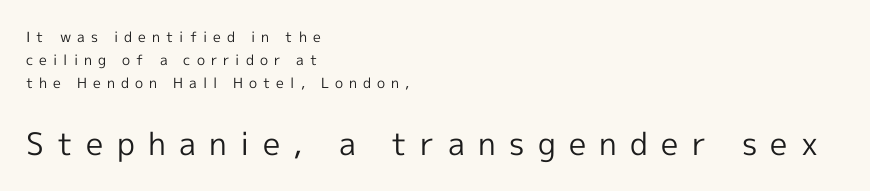
{"serif": "no", "italic": "no", "bold": "no", "weight": "regular", "width": "normal", "x_height": "medium", "monospaced": "no", "underline": "no", "align": "left", "line_spacing": "normal", "line_spacing_ratio": 1.66, "letter_spacing": "wide", "letter_spacing_em": 0.43, "larger_block": "second", "size_ratio": 2.21, "glyph_px": 31}
